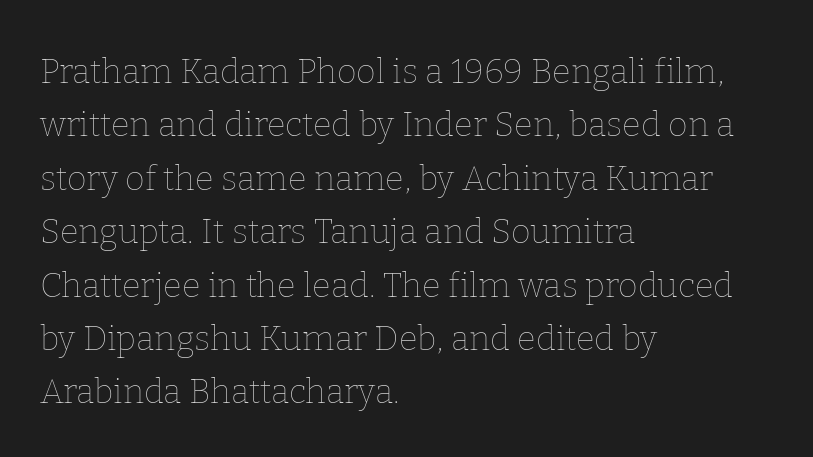
Q: Is the text bold? A: No.
Q: Is the text italic (slanted)? A: No, it is upright.
Q: Is the text underlined? A: No.
Q: How is the paragraph aligned? A: Left-aligned.
Q: Is the spacing between letters normal or unusually wide? A: Normal.
Q: Is the spacing between lines tight, normal or loose? A: Normal.
Q: Width (condensed, normal, or wide)? A: Normal.
Q: Stroke contrast? A: Low.
Q: x-height? A: Medium.
Q: Monospaced? A: No.
